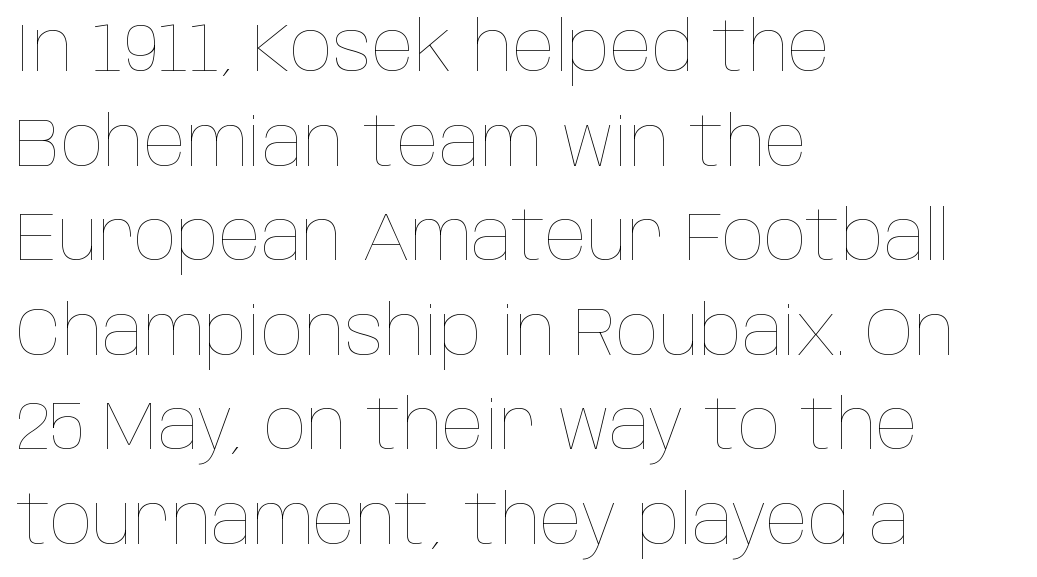
The image shows 69 px thin, condensed type, upright; set left-aligned, normal line spacing (1.37x), normal letter spacing, not underlined; low stroke contrast and a large x-height.
